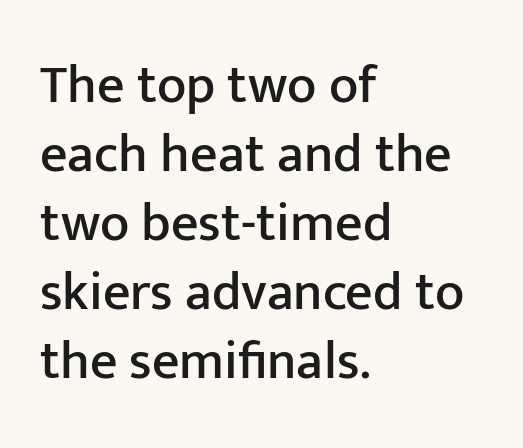
One-word summary of the alignment: left. Do the characters align in a grid? No, the font is proportional. Honestly, the row spacing looks completely unremarkable. This rendering employs a face without finishing strokes, i.e., a sans-serif. Check the space under the baseline: it is left empty. The specimen reads as upright at a glance.
